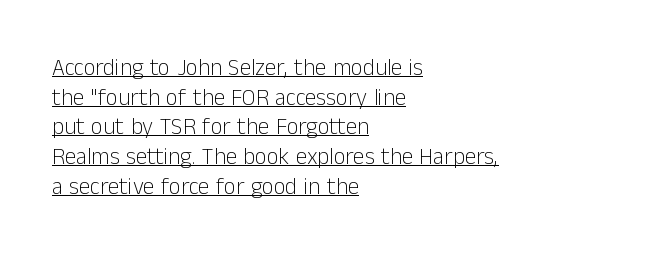
The image shows 23 px text type, upright; set left-aligned, normal line spacing (1.29x), normal letter spacing, underlined.
